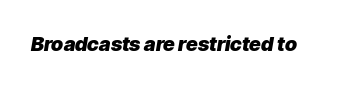
Every letter is thick-stroked: bold, no question. The foot of each line stays bare and open. The specimen reads as italic at a glance. Between one letter and the next there's only the usual sliver of space.
